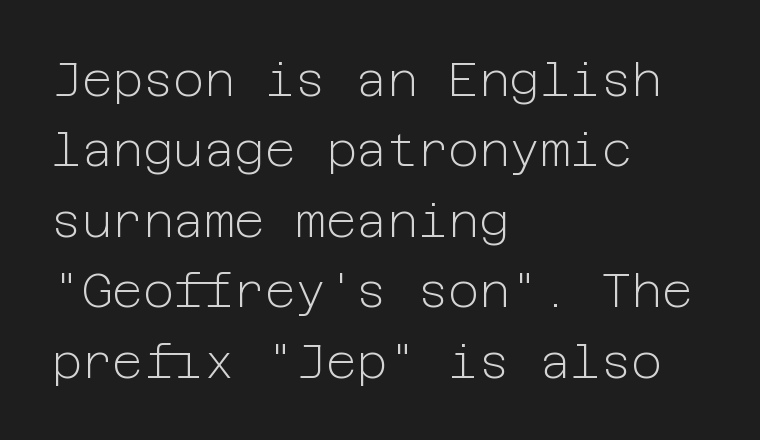
{"serif": "no", "italic": "no", "bold": "no", "weight": "light", "width": "normal", "stroke_contrast": "low", "x_height": "medium", "underline": "no", "align": "left", "line_spacing": "normal", "line_spacing_ratio": 1.5, "letter_spacing": "normal", "letter_spacing_em": 0.0, "glyph_px": 47}
